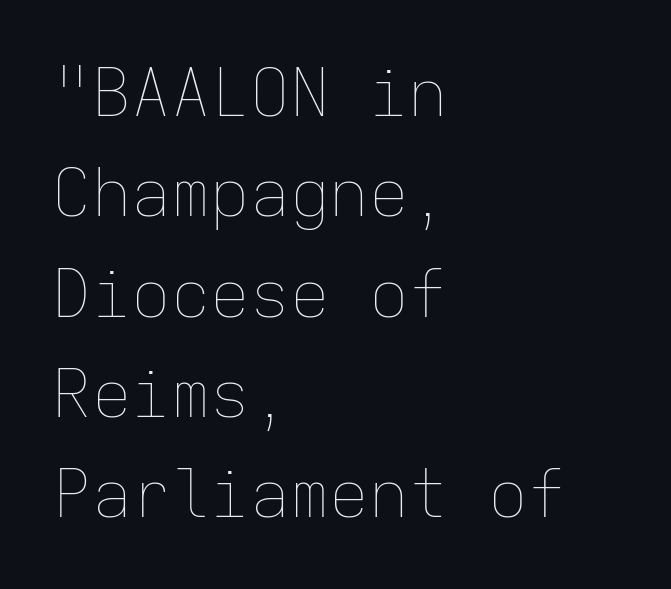
Q: Is the text bold? A: No.
Q: Is the text italic (slanted)? A: No, it is upright.
Q: Is the text underlined? A: No.
Q: How is the paragraph aligned? A: Left-aligned.
Q: Is the spacing between letters normal or unusually wide? A: Normal.
Q: Is the spacing between lines tight, normal or loose? A: Normal.
Q: Width (condensed, normal, or wide)? A: Normal.
Q: Stroke contrast? A: Low.
Q: x-height? A: Medium.
Q: Monospaced? A: Yes.
